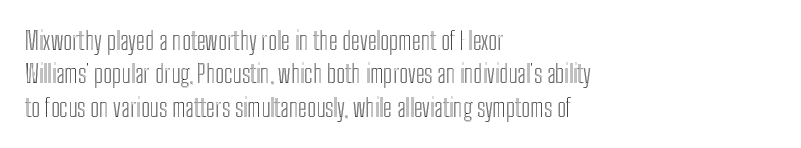
The image shows 25 px text type, upright; set left-aligned, normal line spacing (1.34x), normal letter spacing, not underlined.
